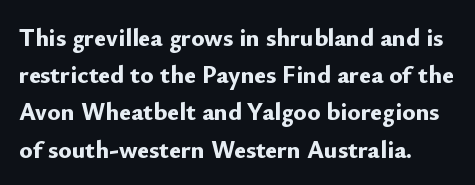
The image shows 25 px bold type, upright; set normal line spacing (1.49x), normal letter spacing, not underlined.
